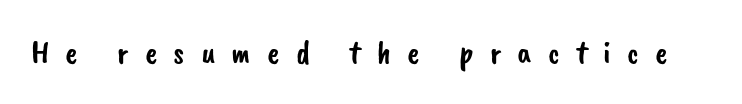
Q: Is the typeface a serif or a sans-serif typeface? A: Sans-serif.
Q: Is the text underlined? A: No.
Q: Is the spacing between letters normal or unusually wide? A: Unusually wide.
Q: Width (condensed, normal, or wide)? A: Normal.
Q: Stroke contrast? A: Low.
Q: x-height? A: Small.
Q: Monospaced? A: No.
